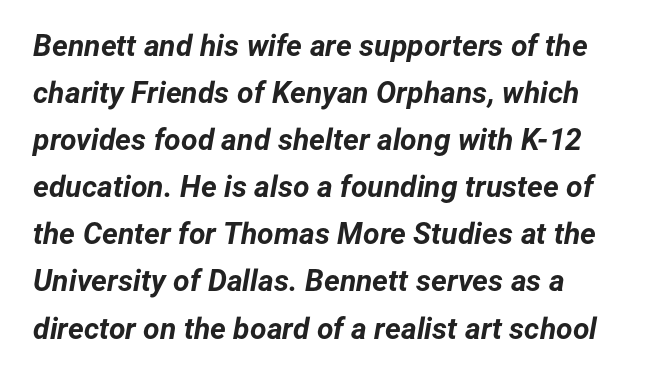
When letters slant like this, we call the style italic. The passage shown stacks its lines at a standard gap. Is the letter spacing exaggerated? No — it looks like the ordinary default. Character widths vary here, with narrow letters taking less room than wide ones.
